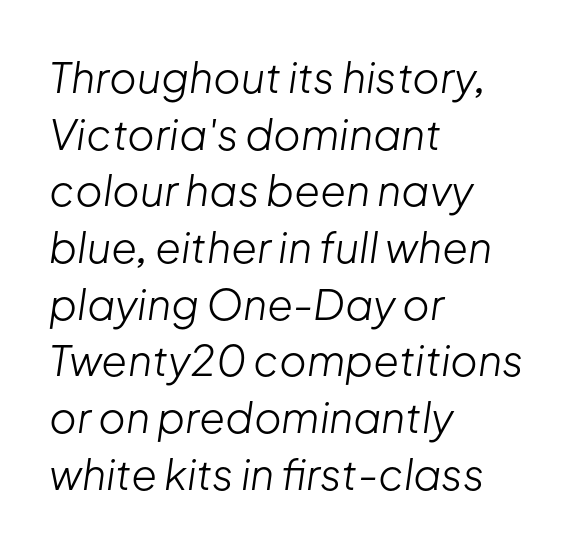
The area under the type is left untouched. On a weight scale, this lands at 450 or below. Quick note: interline space is typical. Designer's note — italics engaged. The tracking reads as untouched default to a designer's eye. Teacher's note: observe the even left margin — that is flush-left alignment.
